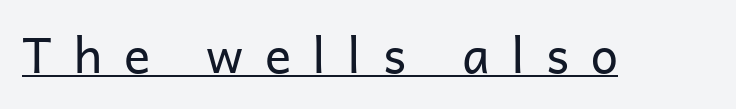
{"serif": "no", "italic": "no", "bold": "no", "weight": "regular", "width": "normal", "stroke_contrast": "low", "x_height": "medium", "monospaced": "no", "underline": "yes", "letter_spacing": "wide", "letter_spacing_em": 0.44, "glyph_px": 49}
